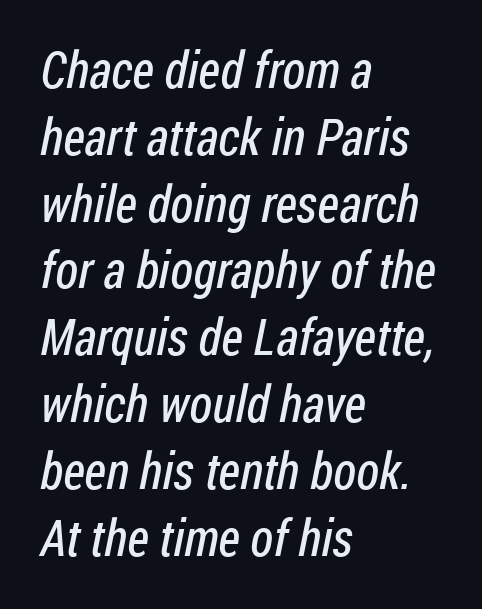
Just letters on the line, the space beneath them empty. Observe the absence of serifs on each vertical stroke in this sample. Think of a printed novel: that variable character pitch is what you see here. What's the leading like? Ordinary, nothing unusual. The typeface has the unassuming heft of standard copy or less. Is the block centered? No — it sits flush against the left margin.
